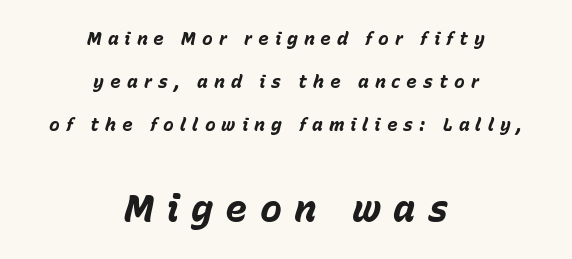
{"italic": "yes", "lean": "right", "slant_degrees": 15, "bold": "yes", "weight": "bold", "width": "normal", "stroke_contrast": "low", "x_height": "medium", "monospaced": "no", "underline": "no", "align": "center", "line_spacing": "loose", "line_spacing_ratio": 2.39, "letter_spacing": "wide", "letter_spacing_em": 0.33, "larger_block": "second", "size_ratio": 2.06, "glyph_px": 37}
